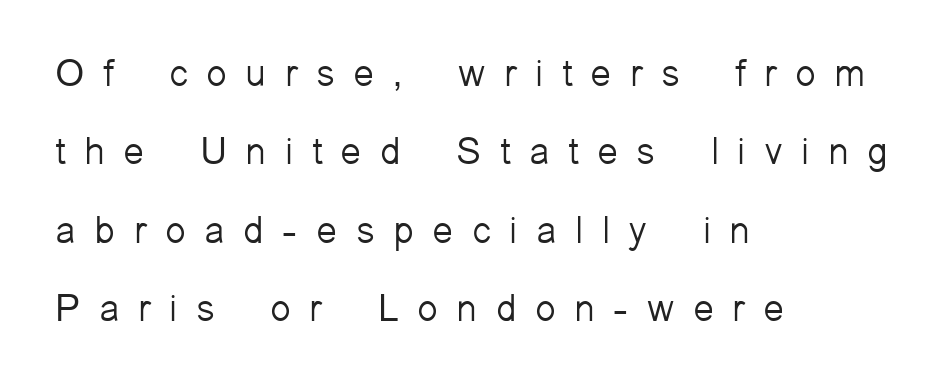
Letter spacing: wide. Is this a heavy cut? Hardly; it is regular or lighter. The rendering anchors every line to the left-hand side. The font's upright variant was chosen for this text. Serif or sans? Sans — the stroke terminals are bare.
